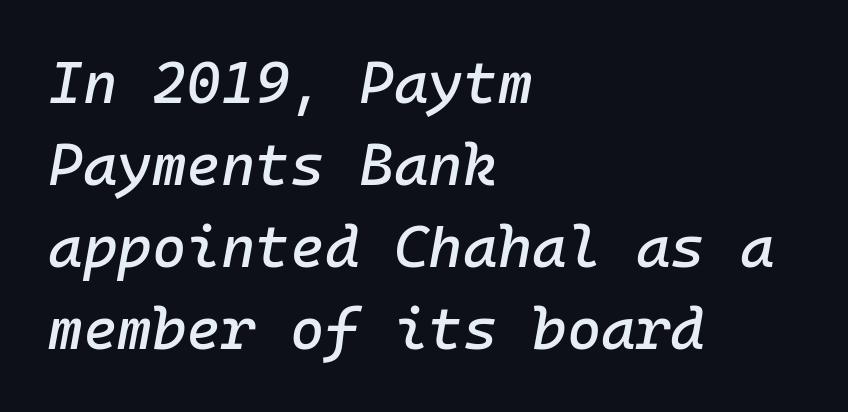
Q: Is the text italic (slanted)? A: Yes, it leans right by about 10 degrees.
Q: Is the text underlined? A: No.
Q: How is the paragraph aligned? A: Left-aligned.
Q: Is the spacing between letters normal or unusually wide? A: Normal.
Q: Is the spacing between lines tight, normal or loose? A: Normal.
Q: Width (condensed, normal, or wide)? A: Normal.
Q: Stroke contrast? A: Low.
Q: x-height? A: Medium.
Q: Monospaced? A: Yes.
